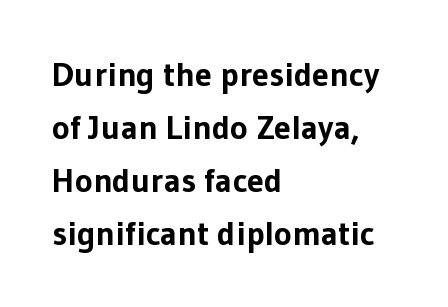
Q: Is the text bold? A: Yes.
Q: Is the text italic (slanted)? A: No, it is upright.
Q: Is the typeface a serif or a sans-serif typeface? A: Sans-serif.
Q: Is the text underlined? A: No.
Q: How is the paragraph aligned? A: Left-aligned.
Q: Is the spacing between letters normal or unusually wide? A: Normal.
Q: Is the spacing between lines tight, normal or loose? A: Normal.
Q: Width (condensed, normal, or wide)? A: Normal.
Q: Stroke contrast? A: Low.
Q: x-height? A: Medium.
Q: Monospaced? A: No.
